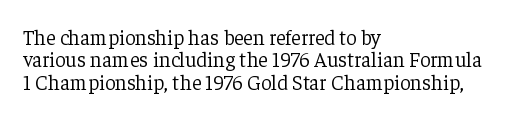
The image shows 21 px text type, upright; set left-aligned, tight line spacing (1.06x), normal letter spacing, not underlined.
